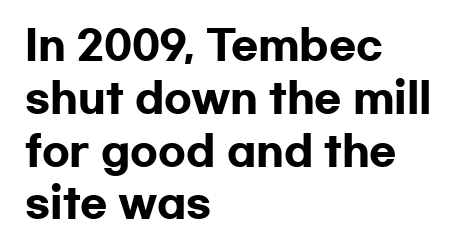
{"serif": "no", "italic": "no", "bold": "yes", "weight": "heavy", "width": "wide", "stroke_contrast": "low", "x_height": "medium", "monospaced": "no", "underline": "no", "align": "left", "line_spacing": "normal", "line_spacing_ratio": 1.32, "letter_spacing": "normal", "letter_spacing_em": 0.0, "glyph_px": 40}
